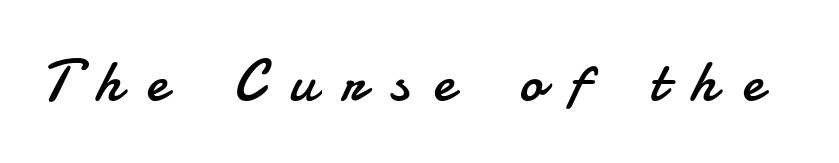
Q: Is the text bold? A: No.
Q: Is the text italic (slanted)? A: Yes.
Q: Is the typeface a serif or a sans-serif typeface? A: Sans-serif.
Q: Is the text underlined? A: No.
Q: Is the spacing between letters normal or unusually wide? A: Unusually wide.
Q: Width (condensed, normal, or wide)? A: Normal.
Q: Stroke contrast? A: Low.
Q: x-height? A: Small.
Q: Monospaced? A: No.
